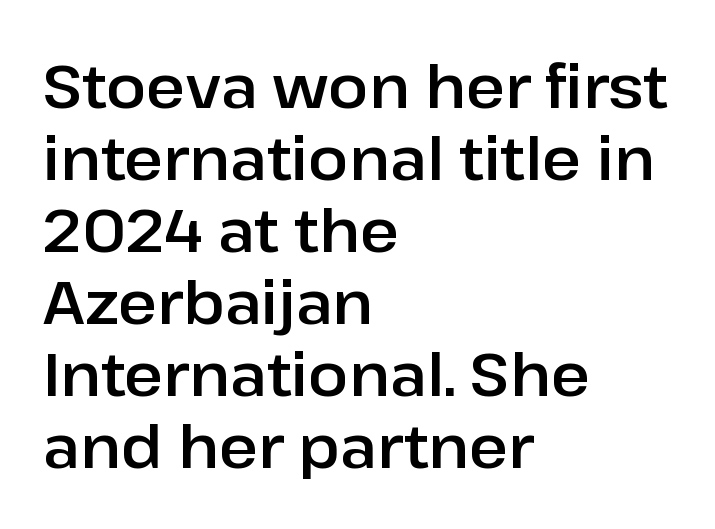
Q: Is the text italic (slanted)? A: No, it is upright.
Q: Is the typeface a serif or a sans-serif typeface? A: Sans-serif.
Q: Is the text underlined? A: No.
Q: How is the paragraph aligned? A: Left-aligned.
Q: Is the spacing between letters normal or unusually wide? A: Normal.
Q: Width (condensed, normal, or wide)? A: Normal.
Q: Stroke contrast? A: Low.
Q: x-height? A: Medium.
Q: Monospaced? A: No.
